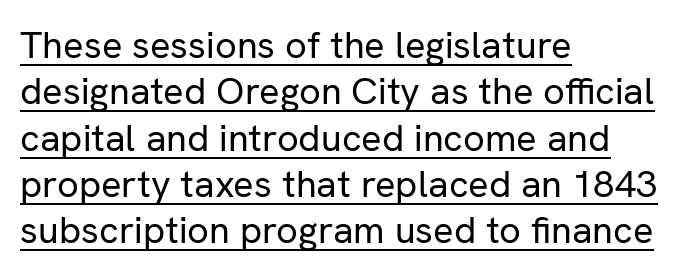
What kind of face is this? One without serifs — a sans. Posture: vertical. The typeface has the unassuming heft of standard copy or less. Caption: lettering with a line underneath. Spacing between characters is what you'd get straight out of the box. Does the copy run flush right? No — it runs flush left.
